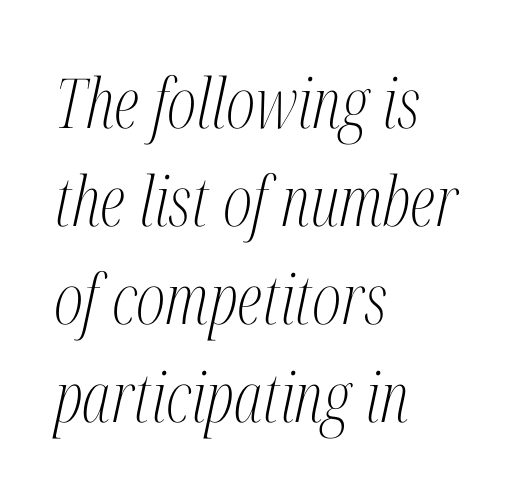
The image shows 69 px light, condensed serif type, italic (leaning right); set left-aligned, normal line spacing (1.42x), normal letter spacing, not underlined; medium stroke contrast and a medium x-height.
